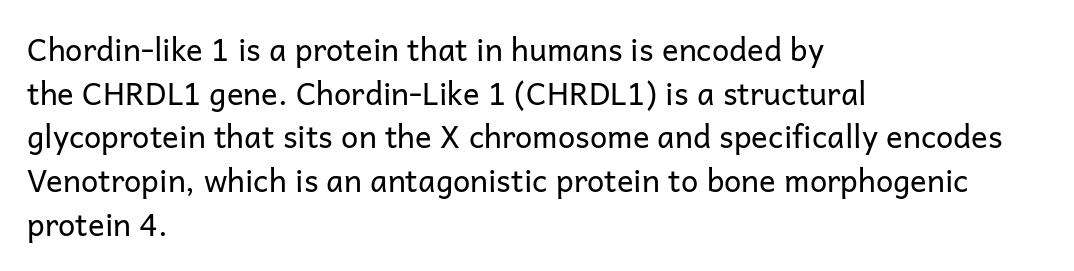
{"serif": "no", "italic": "no", "bold": "no", "weight": "regular", "width": "normal", "stroke_contrast": "low", "x_height": "medium", "monospaced": "no", "underline": "no", "align": "left", "line_spacing": "normal", "line_spacing_ratio": 1.41, "letter_spacing": "normal", "letter_spacing_em": 0.0, "glyph_px": 31}
